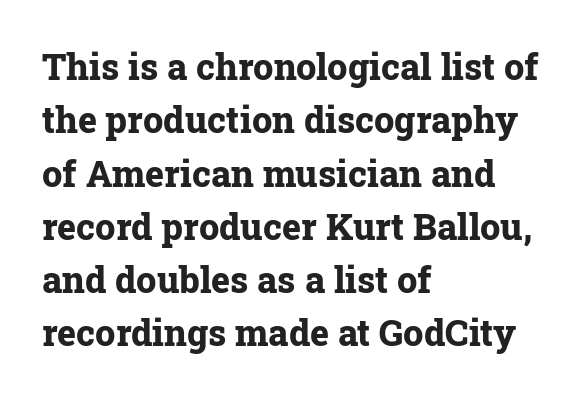
Has an underline been added? It has not. The face used here is seriffed, in the tradition of book romans. The font is running at its bold setting. Regarding leading, the lines here are spaced in the standard way. This is roman type, the default non-slanted kind.
